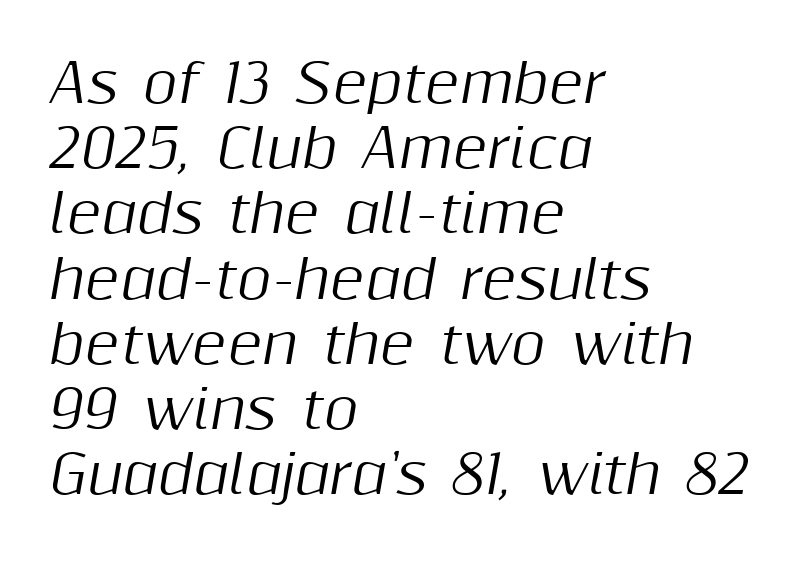
Q: Is the text italic (slanted)? A: Yes, it leans right by about 10 degrees.
Q: Is the text underlined? A: No.
Q: How is the paragraph aligned? A: Left-aligned.
Q: Is the spacing between letters normal or unusually wide? A: Normal.
Q: Width (condensed, normal, or wide)? A: Normal.
Q: Stroke contrast? A: Medium.
Q: x-height? A: Medium.
Q: Monospaced? A: No.
